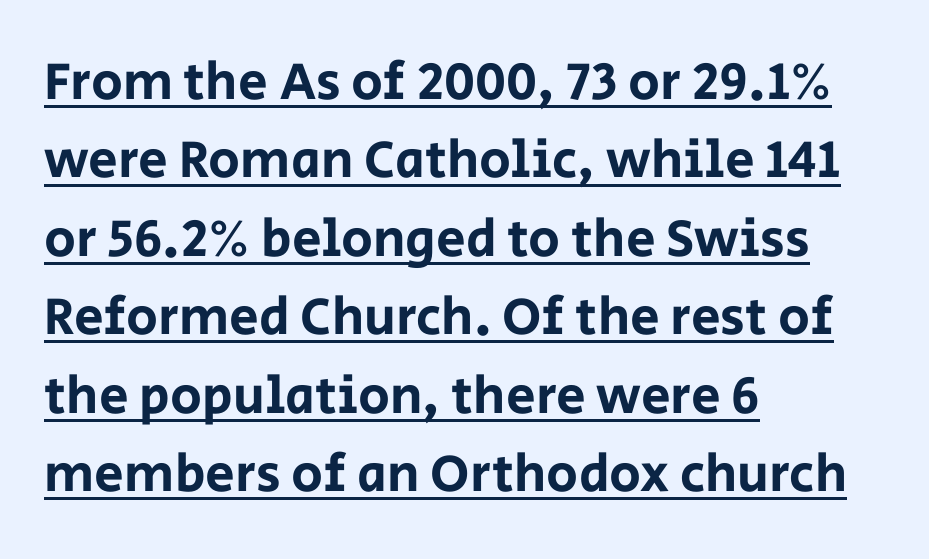
This sample has the flowing, uneven cadence of proportional lettering. A rule runs beneath these lines of type. Evenly set lines give the paragraph a standard silhouette. Nope, not italic — everything's standing straight. The type family on display is of the sans-serif kind.
